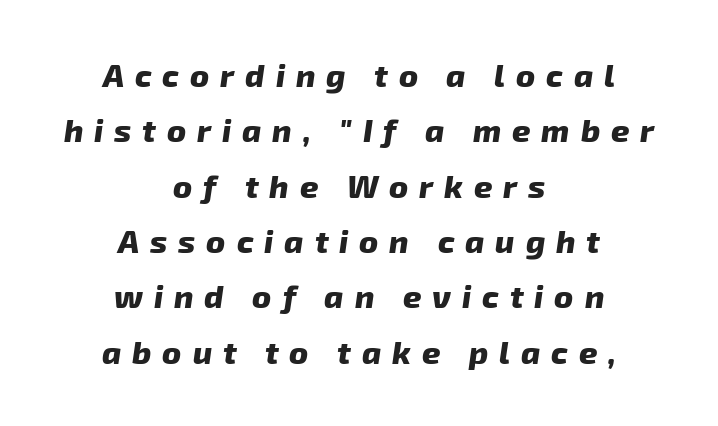
The image shows 32 px heavy type, italic (leaning right); set centered, line spacing 1.73x, unusually wide letter spacing (+0.34 em), not underlined; low stroke contrast and a medium x-height.
